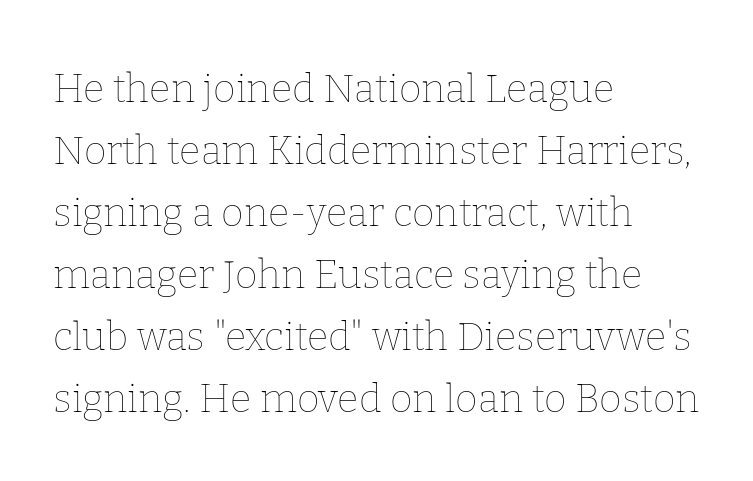
The image shows 39 px thin type, upright; set left-aligned, normal line spacing (1.59x), normal letter spacing, not underlined; low stroke contrast and a medium x-height.
